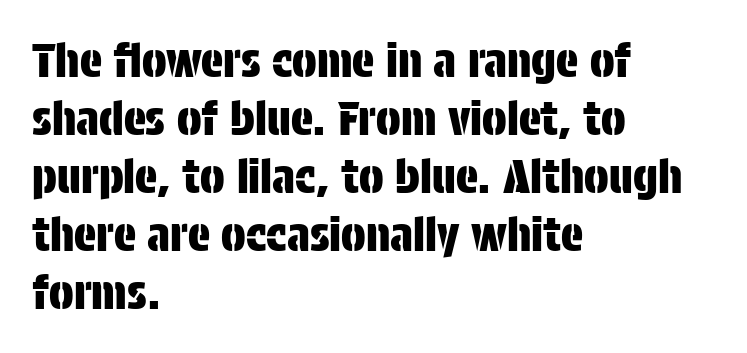
A typesetter would call this proportional, since set widths differ per character. This sample is left-justified, so line endings fall wherever the words run out. The type is set solid horizontally, with unmodified tracking. Normally led — the rows are evenly, conventionally spaced. Nope, no serifs anywhere on these letters. Descenders hang freely into open space.
